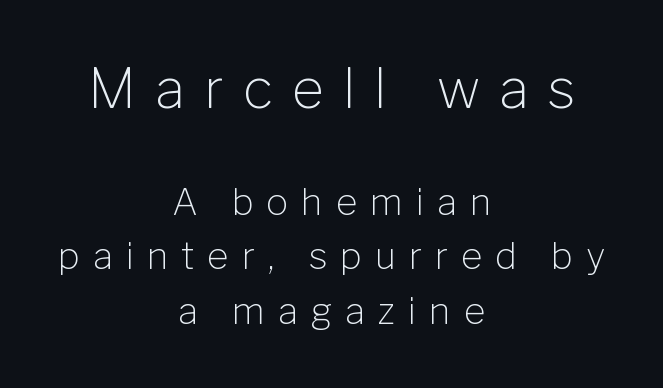
{"serif": "no", "italic": "no", "bold": "no", "weight": "light", "width": "normal", "stroke_contrast": "low", "x_height": "medium", "monospaced": "no", "underline": "no", "align": "center", "line_spacing": "normal", "line_spacing_ratio": 1.47, "letter_spacing": "wide", "letter_spacing_em": 0.35, "larger_block": "first", "size_ratio": 1.49, "glyph_px": 55}
